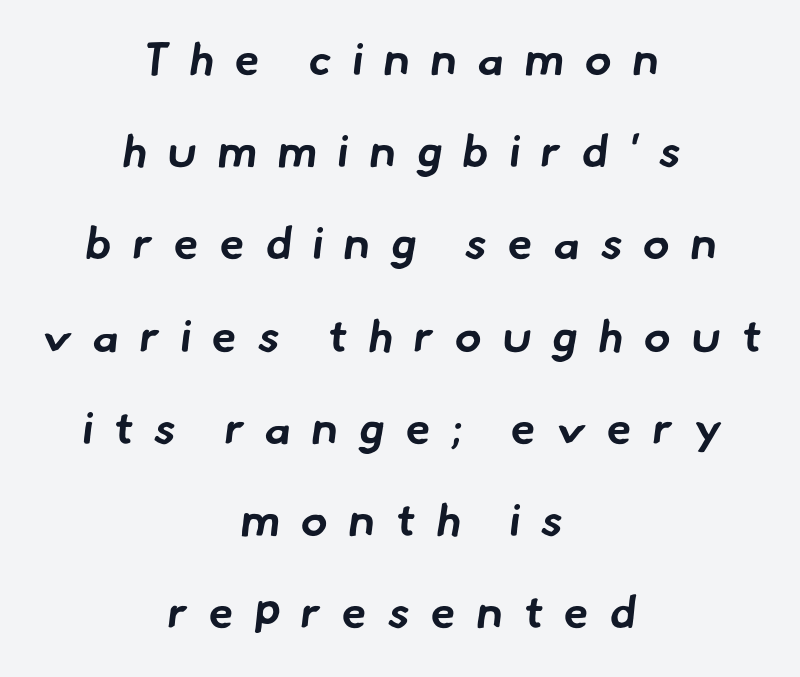
These lines are composed in type without serifs. Each glyph is drawn with heavy, bold strokes. These lines are rendered in a variable-pitch font. Line starts and ends both wander, symmetrically. Does extra space separate the letters? Yes, quite a lot of it.
